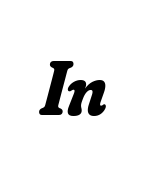
The image shows 77 px bold serif type, italic (leaning right); set normal letter spacing, not underlined; low stroke contrast and a small x-height.
